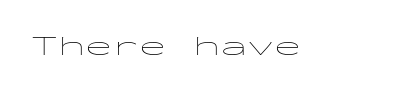
The image shows 27 px text type, upright; set normal letter spacing, not underlined.
